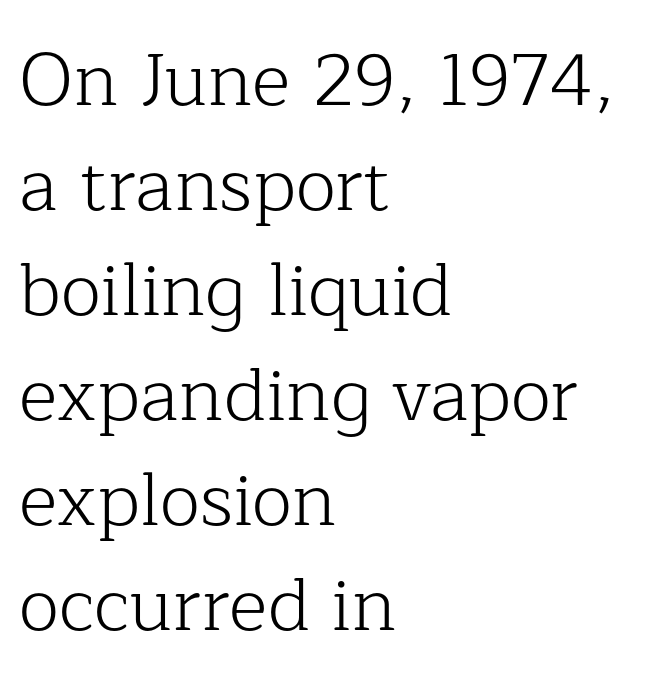
Does the type have serifs? Yes, each stem ends in a small foot. One glance says typical: line gaps are just what's usual. The letterforms sit shoulder to shoulder at normal distance. The compositor pushed each line to the left boundary.
